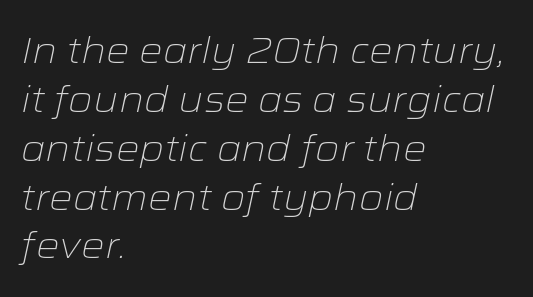
{"italic": "yes", "lean": "right", "slant_degrees": 12, "bold": "no", "weight": "light", "width": "wide", "stroke_contrast": "low", "x_height": "medium", "monospaced": "no", "underline": "no", "align": "left", "line_spacing": "normal", "line_spacing_ratio": 1.32, "letter_spacing": "normal", "letter_spacing_em": 0.0, "glyph_px": 37}
